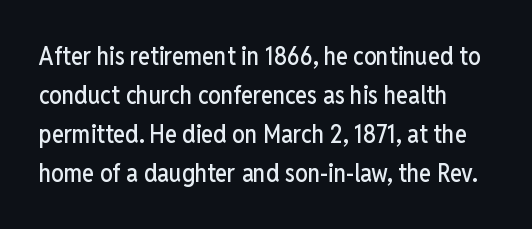
The horizontal fit of the characters is conventional and even. The passage shown stacks its lines at a standard gap. The letters stand straight up with perfectly vertical stems. Descender tails drop into unmarked territory. Is the block centered? No — it sits flush against the left margin.
